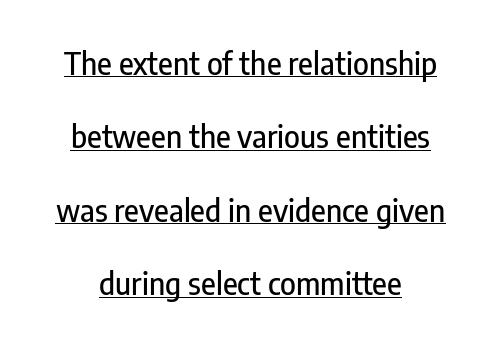
Q: Is the text italic (slanted)? A: No, it is upright.
Q: Is the typeface a serif or a sans-serif typeface? A: Sans-serif.
Q: Is the text underlined? A: Yes.
Q: Is the spacing between letters normal or unusually wide? A: Normal.
Q: Is the spacing between lines tight, normal or loose? A: Loose.
Q: Width (condensed, normal, or wide)? A: Condensed.
Q: Stroke contrast? A: Low.
Q: x-height? A: Medium.
Q: Monospaced? A: No.
